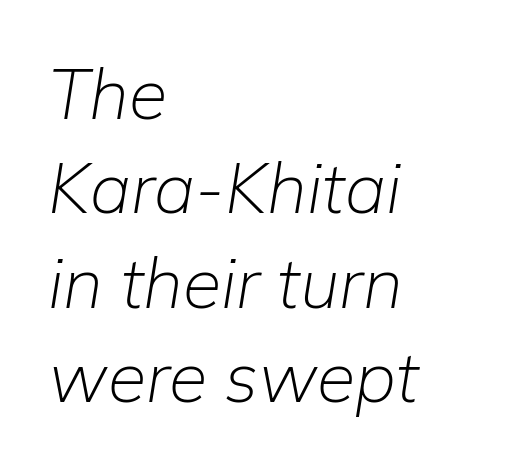
{"italic": "yes", "lean": "right", "slant_degrees": 9, "bold": "no", "weight": "light", "width": "normal", "stroke_contrast": "low", "x_height": "medium", "monospaced": "no", "underline": "no", "align": "left", "line_spacing": "normal", "line_spacing_ratio": 1.35, "letter_spacing": "normal", "letter_spacing_em": 0.0, "glyph_px": 70}
